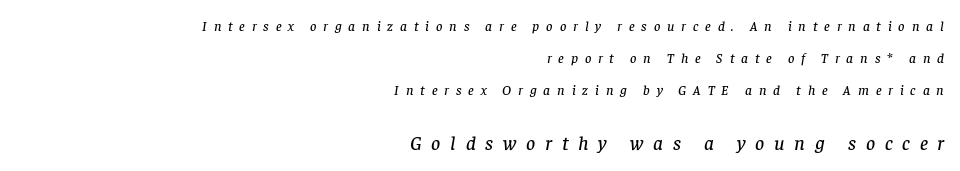
The image shows 20 px text type, italic (leaning right); set right-aligned, loose line spacing (2.3x), unusually wide letter spacing (+0.49 em), not underlined; the second (bottom) block is 1.43x larger.
